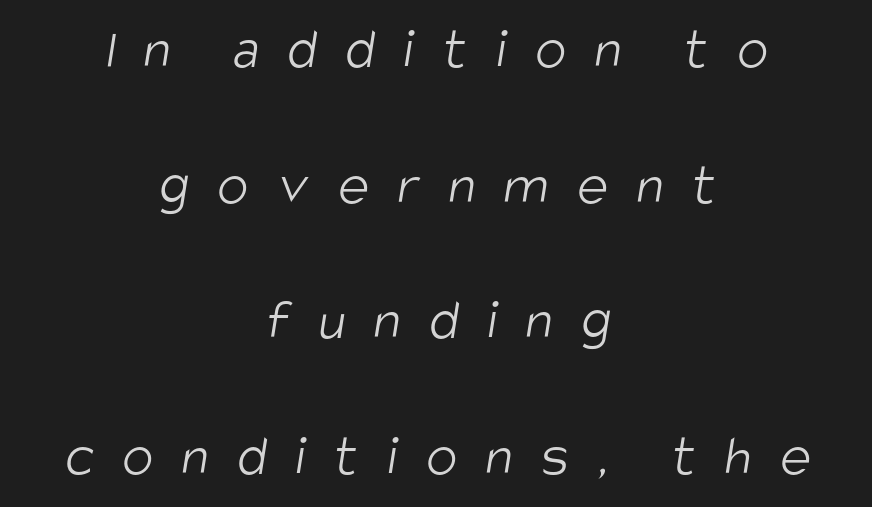
{"serif": "no", "bold": "no", "weight": "light", "width": "condensed", "stroke_contrast": "low", "x_height": "large", "monospaced": "no", "underline": "no", "align": "center", "line_spacing": "loose", "line_spacing_ratio": 2.34, "letter_spacing": "wide", "letter_spacing_em": 0.49, "glyph_px": 58}
